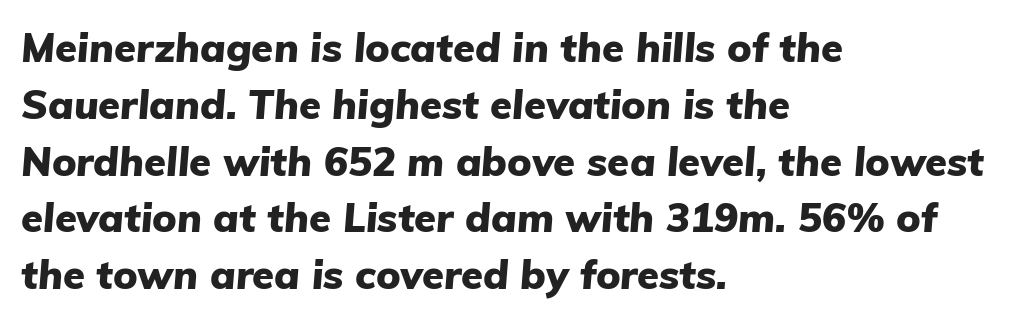
Q: Is the text bold? A: Yes.
Q: Is the text italic (slanted)? A: Yes, it leans right by about 5 degrees.
Q: Is the text underlined? A: No.
Q: How is the paragraph aligned? A: Left-aligned.
Q: Is the spacing between letters normal or unusually wide? A: Normal.
Q: Is the spacing between lines tight, normal or loose? A: Normal.
Q: Width (condensed, normal, or wide)? A: Normal.
Q: Stroke contrast? A: Low.
Q: x-height? A: Medium.
Q: Monospaced? A: No.
